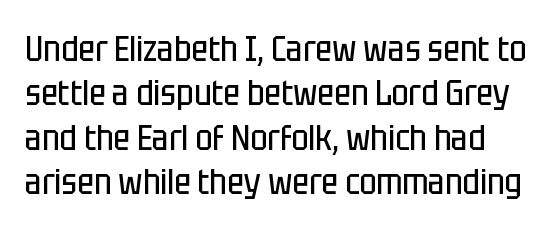
{"serif": "no", "italic": "no", "bold": "no", "weight": "regular", "width": "condensed", "stroke_contrast": "low", "x_height": "large", "monospaced": "no", "underline": "no", "line_spacing_ratio": 1.23, "letter_spacing": "normal", "letter_spacing_em": 0.0, "glyph_px": 36}
